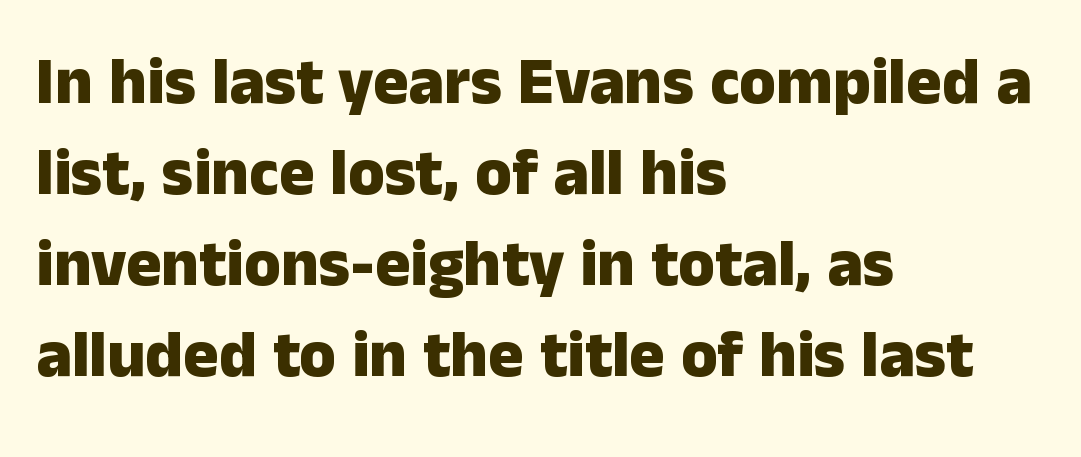
The image shows 66 px heavy sans-serif type, upright; set left-aligned, normal line spacing (1.38x), normal letter spacing, not underlined; low stroke contrast and a medium x-height.
